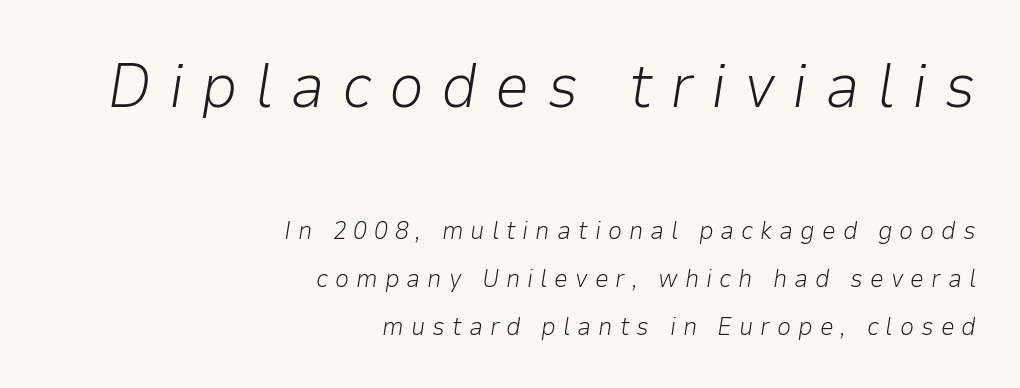
The typography opts for an oblique posture over an upright one. Widely set lines give the paragraph a tall, airy silhouette. All the whitespace from short lines collects on the left. Compared with a typical body face, this is equally light or lighter still. Here the first block reads like a headline and the second like body copy. Unmarked baselines from the first word to the last.
